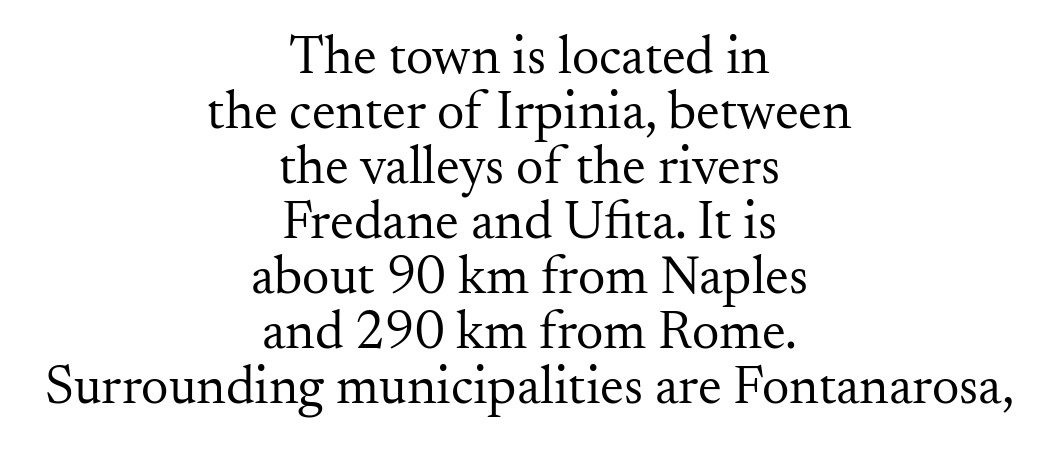
Q: Is the text bold? A: No.
Q: Is the text italic (slanted)? A: No, it is upright.
Q: Is the typeface a serif or a sans-serif typeface? A: Serif.
Q: Is the text underlined? A: No.
Q: How is the paragraph aligned? A: Centered.
Q: Is the spacing between letters normal or unusually wide? A: Normal.
Q: Is the spacing between lines tight, normal or loose? A: Tight.
Q: Width (condensed, normal, or wide)? A: Normal.
Q: Stroke contrast? A: Medium.
Q: x-height? A: Small.
Q: Monospaced? A: No.
